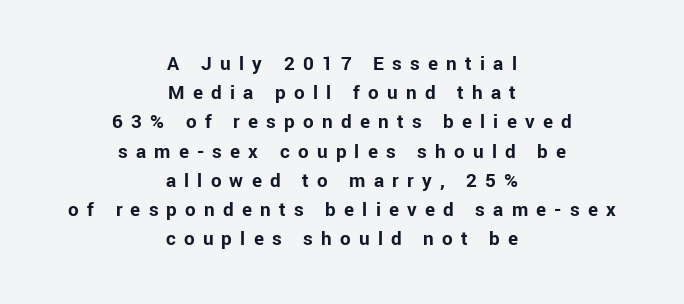
Between one letter and the next there's a generous, obvious gap. As a designer I'd log this as weight 700, bold. Does the copy run flush right? No — it is centered line by line. Plain, unruled lines of type. Notice how the stems are strictly vertical — no italics here.
